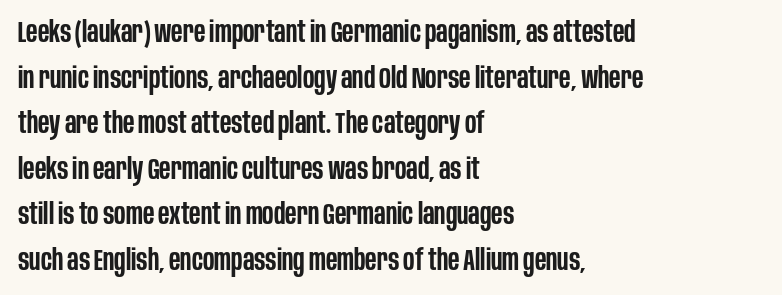
{"serif": "no", "italic": "no", "bold": "semi", "weight": "semibold", "width": "condensed", "stroke_contrast": "low", "x_height": "large", "monospaced": "no", "underline": "no", "align": "left", "line_spacing": "normal", "line_spacing_ratio": 1.57, "letter_spacing": "normal", "letter_spacing_em": 0.0, "glyph_px": 29}
